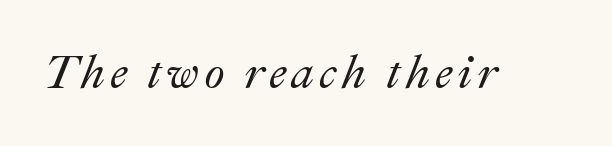
No word sits above an underline. Characters are canted at an angle relative to the baseline's perpendicular. Do the characters align in a grid? No, the font is proportional.
